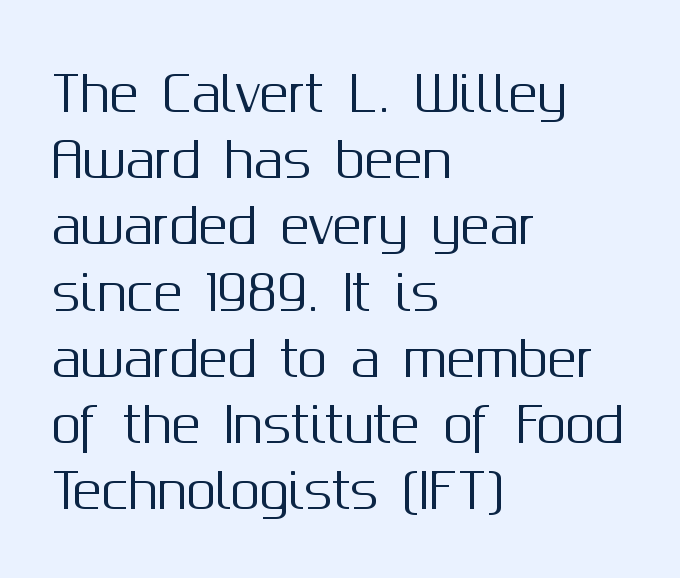
Q: Is the text italic (slanted)? A: No, it is upright.
Q: Is the typeface a serif or a sans-serif typeface? A: Sans-serif.
Q: Is the text underlined? A: No.
Q: How is the paragraph aligned? A: Left-aligned.
Q: Is the spacing between letters normal or unusually wide? A: Normal.
Q: Is the spacing between lines tight, normal or loose? A: Normal.
Q: Width (condensed, normal, or wide)? A: Normal.
Q: Stroke contrast? A: Medium.
Q: x-height? A: Medium.
Q: Monospaced? A: No.
